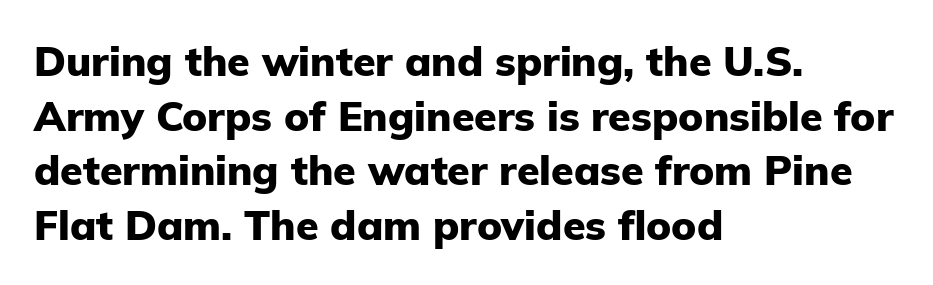
Notice how thick the strokes are: this is what a full bold looks like. Classification — sans serif. These lines are rendered in a variable-pitch font. Between one letter and the next there's only the usual sliver of space. The passage shown is not underscored anywhere.
